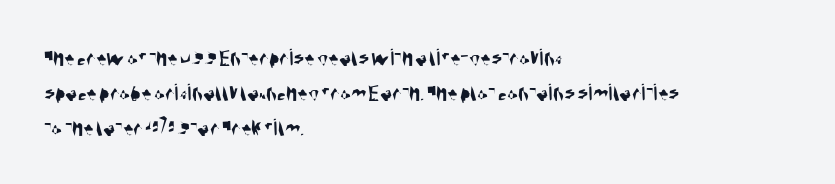
{"underline": "no", "align": "left", "line_spacing": "normal", "line_spacing_ratio": 1.4, "letter_spacing": "normal", "letter_spacing_em": 0.0, "glyph_px": 25}
